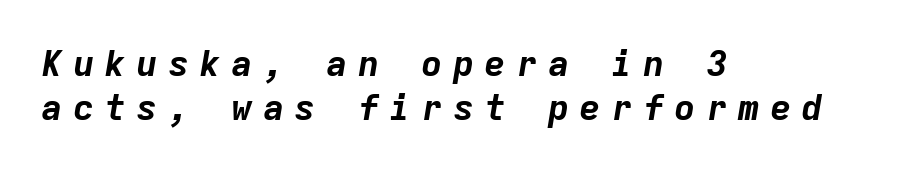
Q: Is the text bold? A: Yes.
Q: Is the text italic (slanted)? A: Yes, it leans right by about 9 degrees.
Q: Is the text underlined? A: No.
Q: How is the paragraph aligned? A: Left-aligned.
Q: Is the spacing between letters normal or unusually wide? A: Unusually wide.
Q: Width (condensed, normal, or wide)? A: Normal.
Q: Stroke contrast? A: Low.
Q: x-height? A: Medium.
Q: Monospaced? A: Yes.
